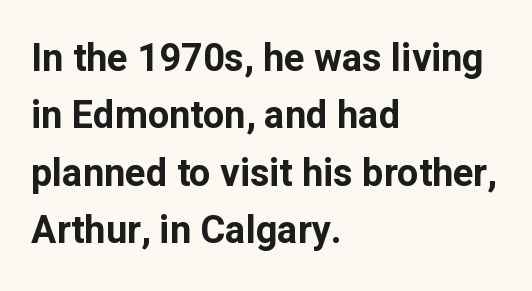
The image shows 38 px bold sans-serif type, upright; set left-aligned, normal line spacing (1.51x), normal letter spacing, not underlined; low stroke contrast and a medium x-height.
